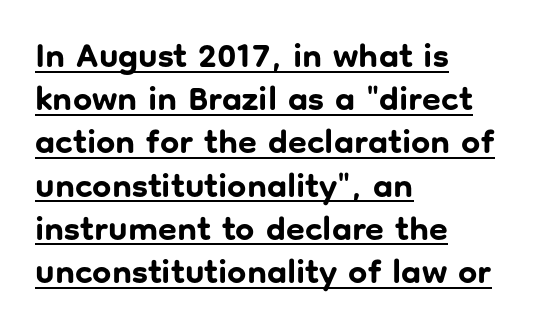
{"serif": "no", "italic": "no", "bold": "yes", "weight": "bold", "width": "normal", "stroke_contrast": "low", "x_height": "medium", "monospaced": "no", "underline": "yes", "align": "left", "line_spacing": "normal", "line_spacing_ratio": 1.27, "letter_spacing": "normal", "letter_spacing_em": 0.0, "glyph_px": 34}
